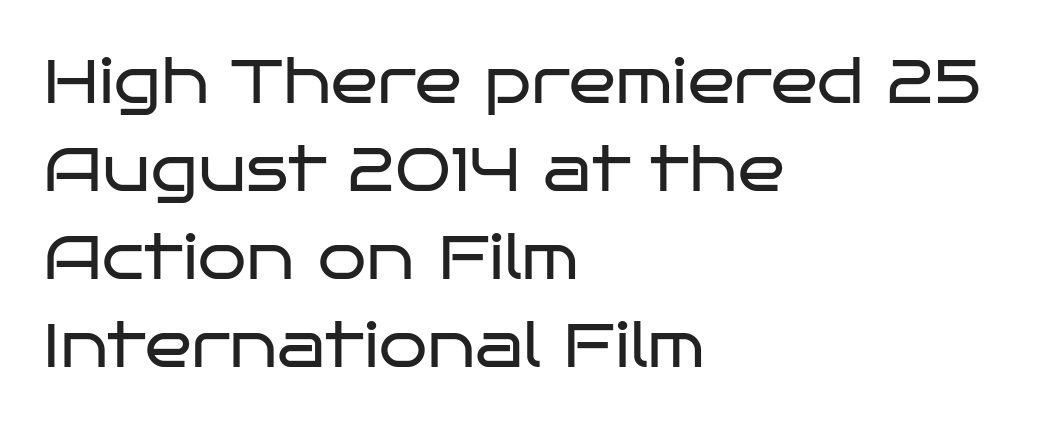
Q: Is the text bold? A: No.
Q: Is the text italic (slanted)? A: No, it is upright.
Q: Is the typeface a serif or a sans-serif typeface? A: Sans-serif.
Q: Is the text underlined? A: No.
Q: How is the paragraph aligned? A: Left-aligned.
Q: Is the spacing between letters normal or unusually wide? A: Normal.
Q: Is the spacing between lines tight, normal or loose? A: Normal.
Q: Width (condensed, normal, or wide)? A: Wide.
Q: Stroke contrast? A: Low.
Q: x-height? A: Large.
Q: Monospaced? A: No.
